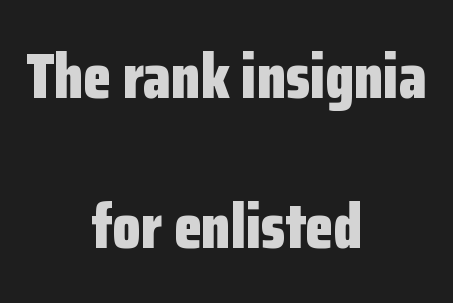
Q: Is the text bold? A: Yes.
Q: Is the text italic (slanted)? A: No, it is upright.
Q: Is the typeface a serif or a sans-serif typeface? A: Sans-serif.
Q: Is the text underlined? A: No.
Q: How is the paragraph aligned? A: Centered.
Q: Is the spacing between letters normal or unusually wide? A: Normal.
Q: Is the spacing between lines tight, normal or loose? A: Loose.
Q: Width (condensed, normal, or wide)? A: Condensed.
Q: Stroke contrast? A: Low.
Q: x-height? A: Medium.
Q: Monospaced? A: No.
